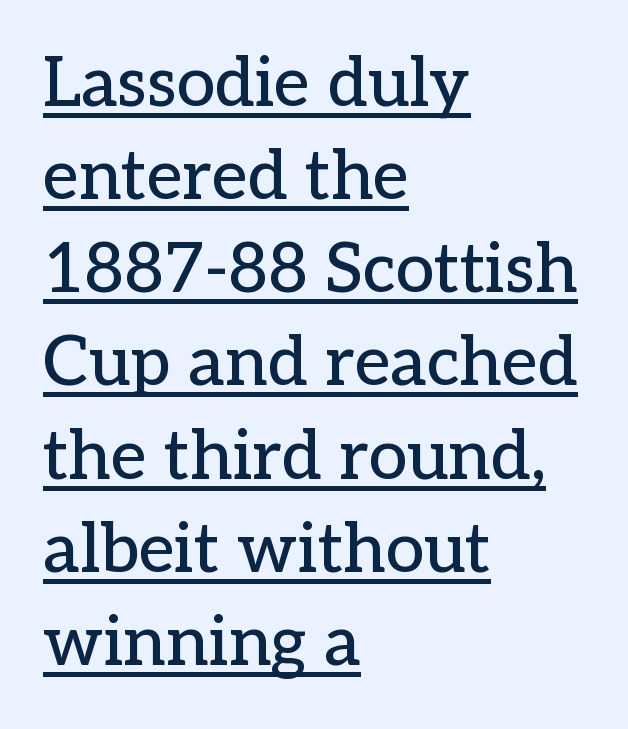
Designer's note — italics off, roman on. Character widths vary here, with narrow letters taking less room than wide ones. Teacher's note: observe the even left margin — that is flush-left alignment. Honestly, the row spacing looks completely unremarkable. What decoration does the sample have? An underline. A typesetter would call this zero additional tracking.
